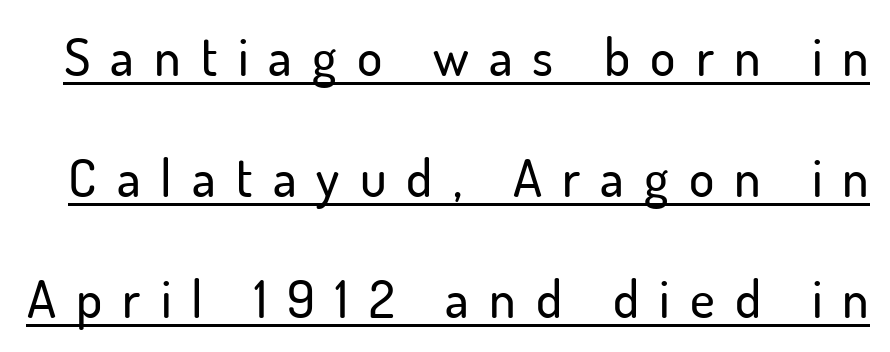
{"serif": "no", "italic": "no", "width": "normal", "stroke_contrast": "low", "x_height": "small", "monospaced": "no", "underline": "yes", "line_spacing": "loose", "line_spacing_ratio": 2.28, "letter_spacing": "wide", "letter_spacing_em": 0.38, "glyph_px": 53}
